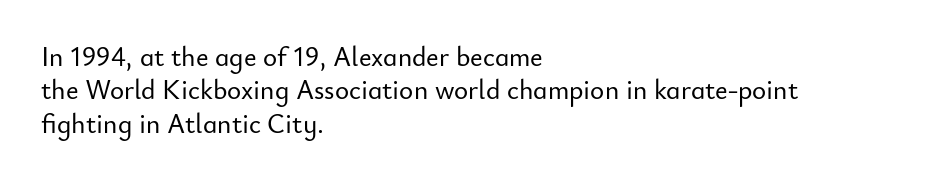
Q: Is the text italic (slanted)? A: No, it is upright.
Q: Is the text underlined? A: No.
Q: How is the paragraph aligned? A: Left-aligned.
Q: Is the spacing between letters normal or unusually wide? A: Normal.
